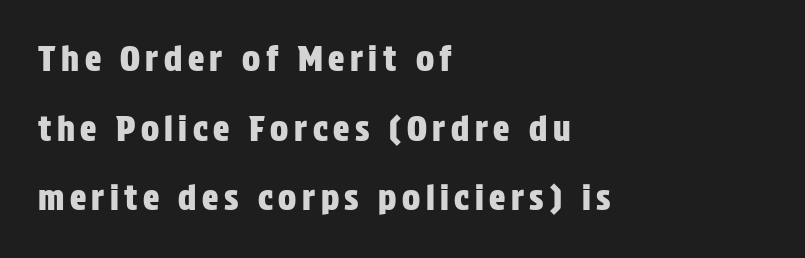
Q: Is the text italic (slanted)? A: No, it is upright.
Q: Is the typeface a serif or a sans-serif typeface? A: Sans-serif.
Q: Is the text underlined? A: No.
Q: How is the paragraph aligned? A: Left-aligned.
Q: Is the spacing between lines tight, normal or loose? A: Loose.
Q: Width (condensed, normal, or wide)? A: Condensed.
Q: Stroke contrast? A: Low.
Q: x-height? A: Large.
Q: Monospaced? A: No.
